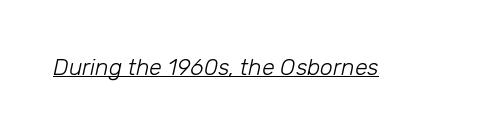
Q: Is the text bold? A: No.
Q: Is the text italic (slanted)? A: Yes, it leans right by about 12 degrees.
Q: Is the text underlined? A: Yes.
Q: Is the spacing between letters normal or unusually wide? A: Normal.
